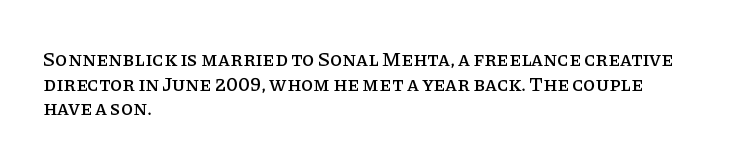
Here the glyphs are tracked normally, forming tight word shapes. The baseline area is clear. Ascenders rise straight up at ninety degrees. These lines stack with their left ends in a neat column.
